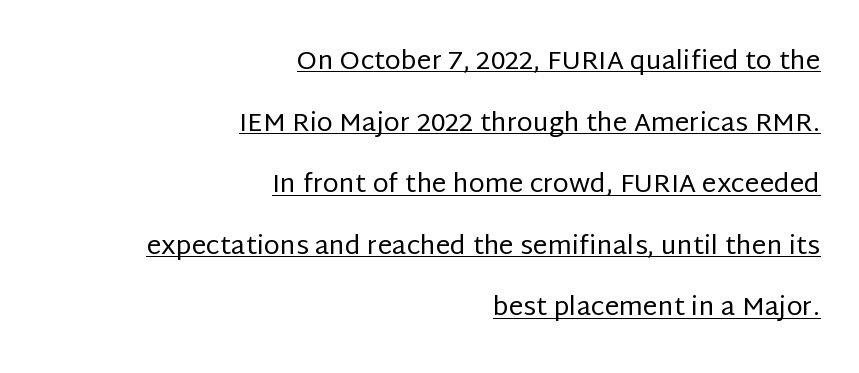
{"italic": "no", "bold": "no", "underline": "yes", "align": "right", "line_spacing": "loose", "line_spacing_ratio": 2.37, "letter_spacing": "normal", "letter_spacing_em": 0.0, "glyph_px": 26}
